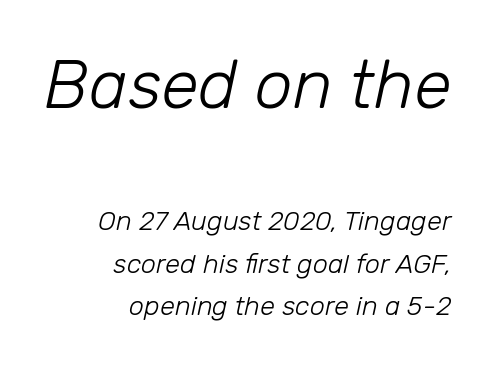
Normally led — the rows are evenly, conventionally spaced. Each word holds together tightly as a unit, with standard inter-letter gaps. Stems here are at most as thick as an everyday book face. If you squint, the top block still reads clearly — it's the larger of the two.
